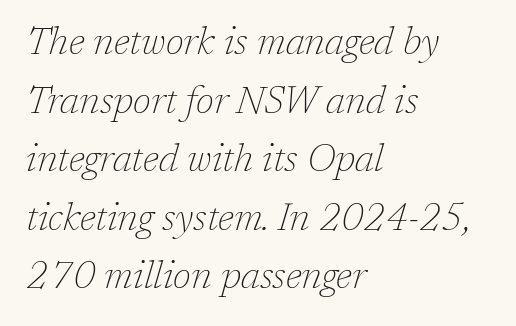
{"serif": "yes", "italic": "yes", "lean": "right", "slant_degrees": 17, "bold": "no", "weight": "thin", "width": "normal", "stroke_contrast": "low", "x_height": "medium", "monospaced": "no", "underline": "no", "align": "left", "line_spacing": "normal", "line_spacing_ratio": 1.54, "letter_spacing": "normal", "letter_spacing_em": 0.0, "glyph_px": 38}
